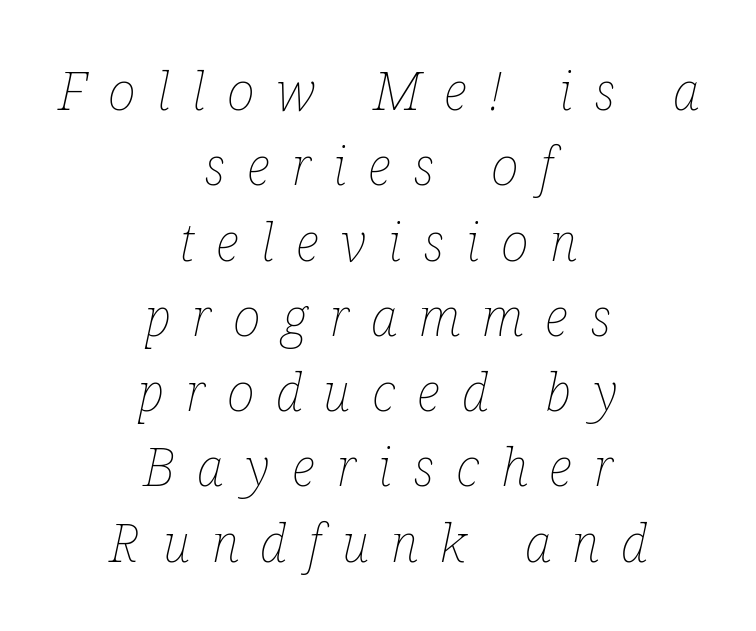
The face used here is rendered with a markedly widened letterfit. These lines are centered, leaving both edges ragged. Bare-footed words on every line. The letters advance in unequal steps, a hallmark of proportional type. The typeface has the unassuming heft of standard copy or less.
